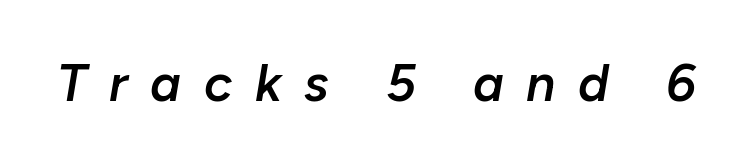
Unmarked baselines from the first word to the last. Set as a demibold, roughly 600 on the weight scale. Short note: letters widely spaced. A typesetter would mark this as italic. Note the varied advance widths — an 'i' is clearly narrower than an 'm'.
